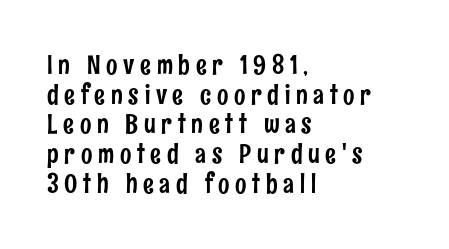
Quick note: not italic, upright. Each row of text sits above clean, open space. The letterforms stand isolated, each surrounded by extra space. Line starts are locked; line ends wander. The block of text is dense from top to bottom, with scant space between rows.
